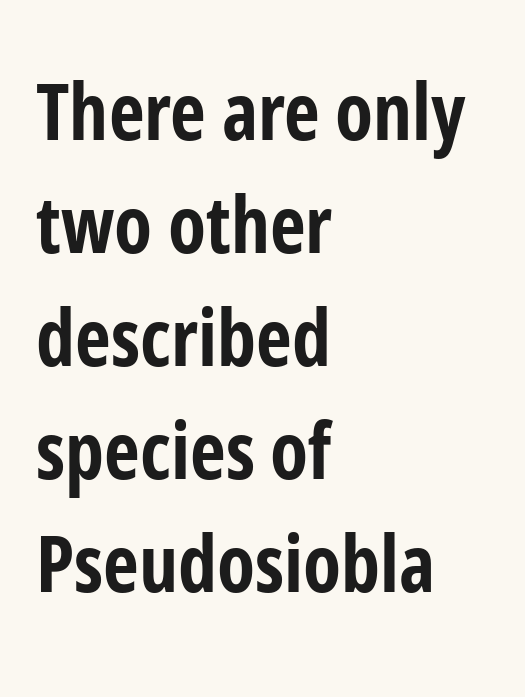
The image shows 78 px bold, condensed sans-serif type, upright; set left-aligned, normal line spacing (1.45x), normal letter spacing, not underlined; low stroke contrast and a medium x-height.
